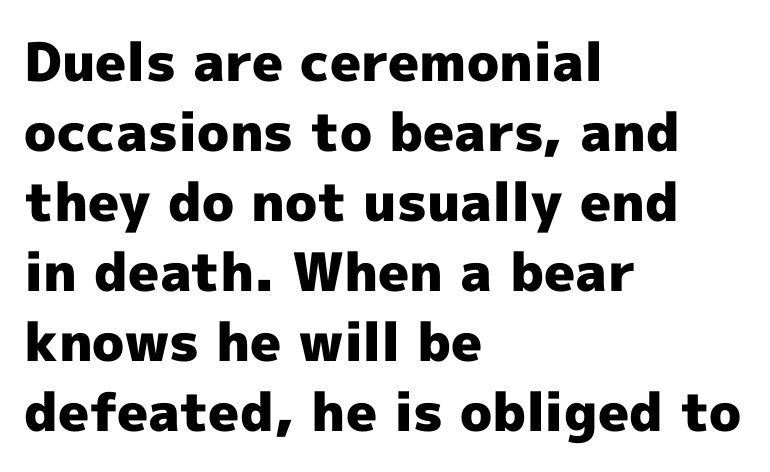
The rendering anchors every line to the left-hand side. These lines are composed in type without serifs. A normal amount of white space separates one row of letters from the next. Anything drawn beneath the words? Only blank space. This is the regular roman posture of the typeface. This sample uses plain, unmodified letter spacing.
